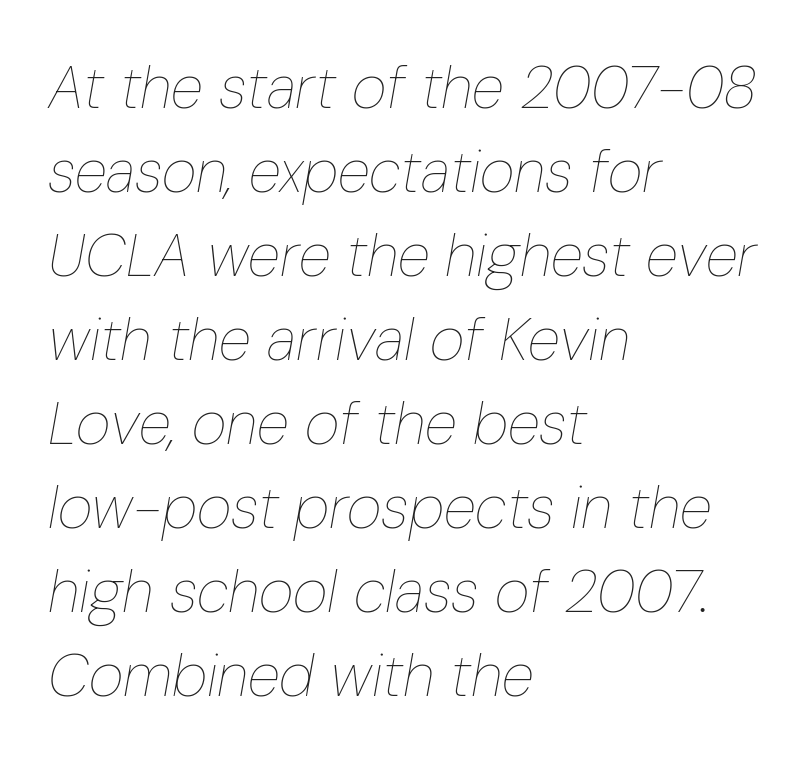
The image shows 60 px thin, condensed type, italic (leaning right); set left-aligned, normal line spacing (1.4x), normal letter spacing, not underlined; low stroke contrast and a medium x-height.
